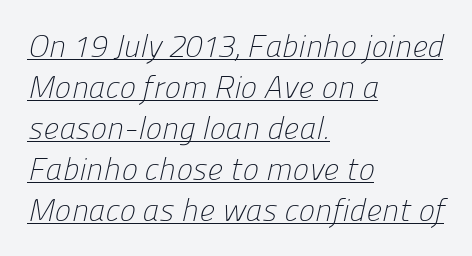
The image shows 31 px light sans-serif type; set left-aligned, normal line spacing (1.32x), normal letter spacing, underlined; low stroke contrast and a medium x-height.
